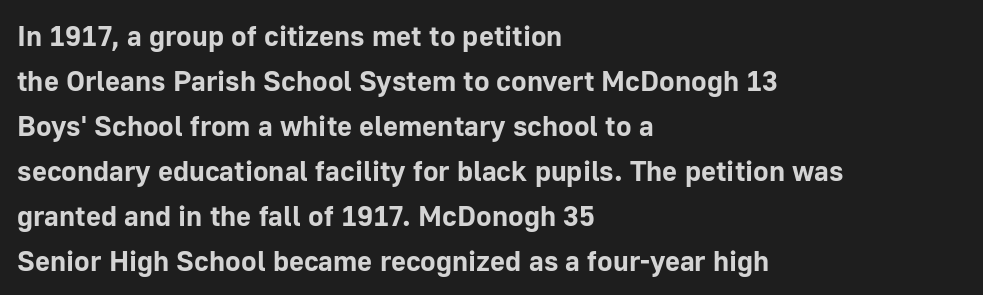
{"serif": "no", "italic": "no", "bold": "yes", "weight": "bold", "width": "normal", "stroke_contrast": "low", "x_height": "medium", "monospaced": "no", "underline": "no", "align": "left", "line_spacing": "normal", "line_spacing_ratio": 1.55, "letter_spacing": "normal", "letter_spacing_em": 0.0, "glyph_px": 29}
